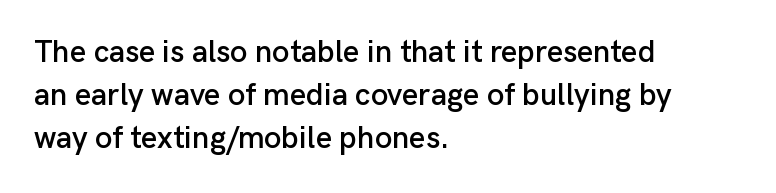
The image shows 31 px sans-serif type, upright; set left-aligned, normal line spacing (1.39x), normal letter spacing, not underlined; low stroke contrast and a medium x-height.
